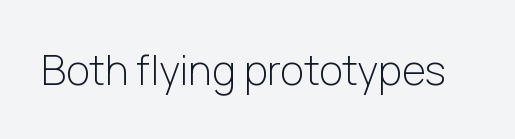
{"serif": "no", "italic": "no", "bold": "no", "weight": "light", "width": "normal", "stroke_contrast": "low", "x_height": "medium", "monospaced": "no", "underline": "no", "letter_spacing": "normal", "letter_spacing_em": 0.0, "glyph_px": 41}
